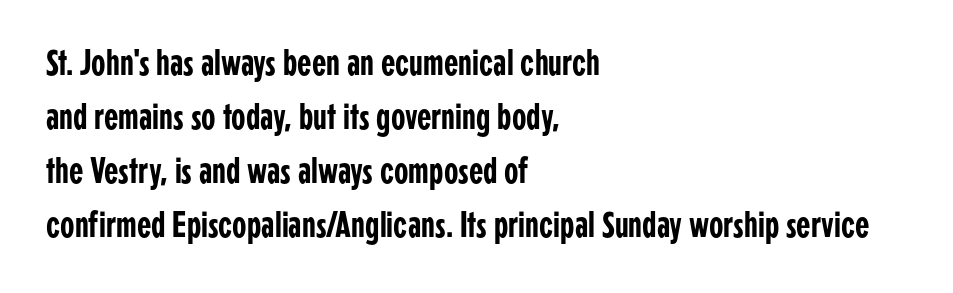
Ascenders rise straight up at ninety degrees. Does extra space separate the letters? No, they use regular spacing. Is this a fixed-width face? No — the glyphs have proportional, varying widths. Rows of type keep a routine distance in the vertical direction. Alignment: flush left. The letters carry no serifs — their stems end cleanly without finishing strokes.
